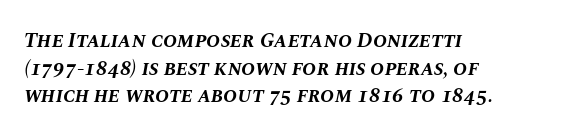
{"italic": "yes", "lean": "right", "slant_degrees": 10, "bold": "yes", "underline": "no", "align": "left", "line_spacing": "normal", "line_spacing_ratio": 1.31, "letter_spacing": "normal", "letter_spacing_em": 0.0, "glyph_px": 21}
